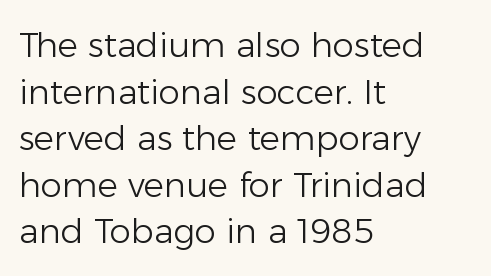
{"serif": "no", "italic": "no", "bold": "no", "weight": "light", "width": "normal", "stroke_contrast": "low", "x_height": "medium", "monospaced": "no", "underline": "no", "align": "left", "line_spacing": "normal", "line_spacing_ratio": 1.37, "letter_spacing": "normal", "letter_spacing_em": 0.0, "glyph_px": 34}
